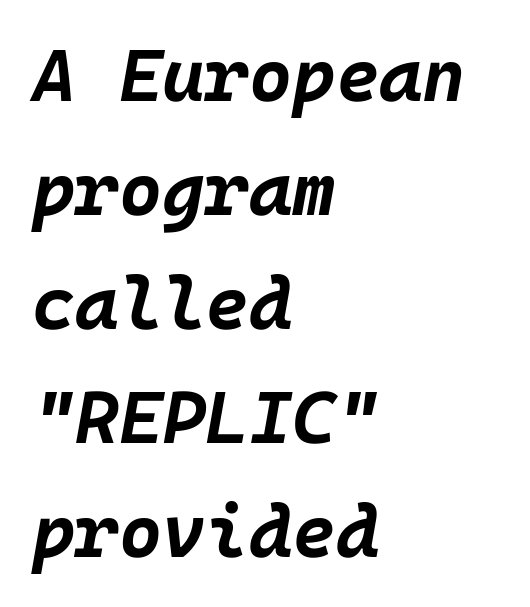
Emphasis-style slanted type is in use. If you measured baseline to baseline, you'd find a middling distance. On the weight axis this lands at bold, roughly 700. The rendering anchors every line to the left-hand side. In terms of letterspacing, this is plain default setting.
